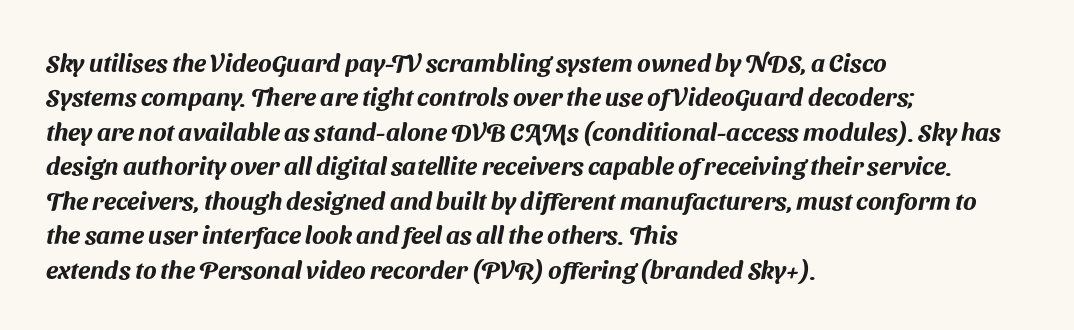
The image shows 25 px text type; set left-aligned, normal line spacing (1.38x), normal letter spacing, not underlined.
